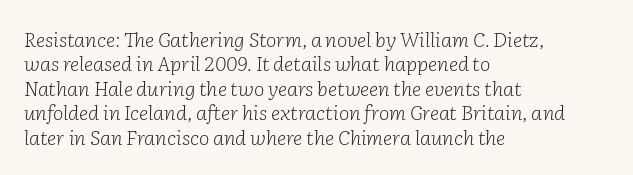
{"italic": "yes", "lean": "right", "slant_degrees": 2, "bold": "no", "underline": "no", "align": "left", "line_spacing_ratio": 1.22, "letter_spacing": "normal", "letter_spacing_em": 0.0, "glyph_px": 20}
